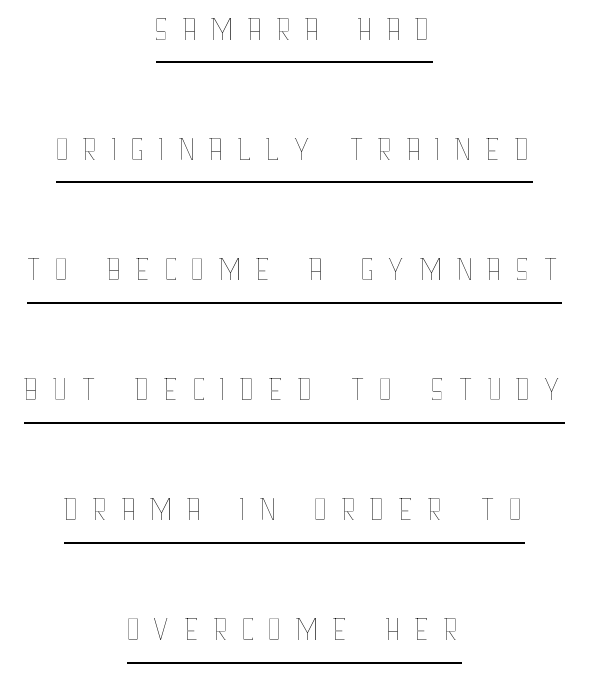
Q: Is the text bold? A: No.
Q: Is the text italic (slanted)? A: No, it is upright.
Q: Is the text underlined? A: Yes.
Q: How is the paragraph aligned? A: Centered.
Q: Is the spacing between letters normal or unusually wide? A: Unusually wide.
Q: Is the spacing between lines tight, normal or loose? A: Loose.
Q: Width (condensed, normal, or wide)? A: Condensed.
Q: Stroke contrast? A: Low.
Q: x-height? A: Large.
Q: Monospaced? A: No.
